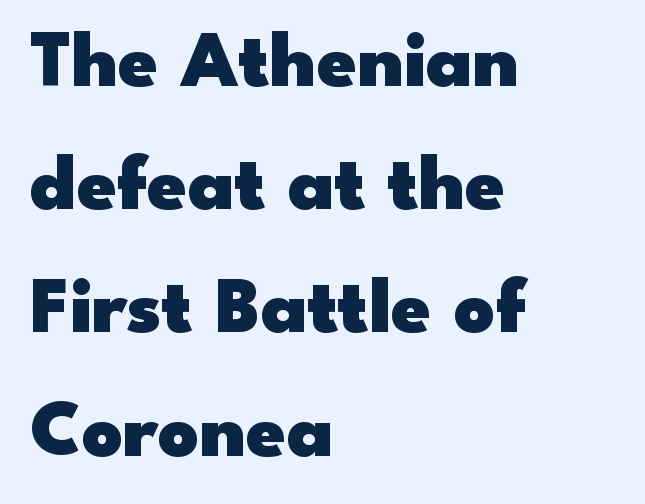
Q: Is the text bold? A: Yes.
Q: Is the text italic (slanted)? A: No, it is upright.
Q: Is the typeface a serif or a sans-serif typeface? A: Sans-serif.
Q: Is the text underlined? A: No.
Q: How is the paragraph aligned? A: Left-aligned.
Q: Is the spacing between letters normal or unusually wide? A: Normal.
Q: Is the spacing between lines tight, normal or loose? A: Normal.
Q: Width (condensed, normal, or wide)? A: Wide.
Q: Stroke contrast? A: Low.
Q: x-height? A: Small.
Q: Monospaced? A: No.
